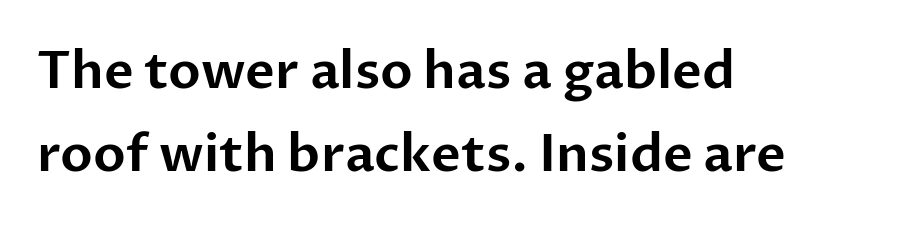
A classic flush-left, rag-right setting is used for this passage. Observe the absence of serifs on each vertical stroke in this sample. Evenly set lines give the paragraph a standard silhouette. The passage shown has conventional tracking throughout.
